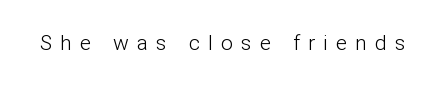
The image shows 21 px text type, upright; set unusually wide letter spacing (+0.39 em), not underlined.
